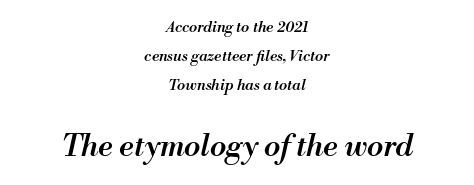
{"italic": "yes", "lean": "right", "slant_degrees": 13, "bold": "semi", "weight": "semibold", "width": "normal", "stroke_contrast": "medium", "x_height": "small", "monospaced": "no", "underline": "no", "align": "center", "line_spacing": "loose", "line_spacing_ratio": 1.92, "letter_spacing": "normal", "letter_spacing_em": 0.0, "larger_block": "second", "size_ratio": 2.0, "glyph_px": 30}
